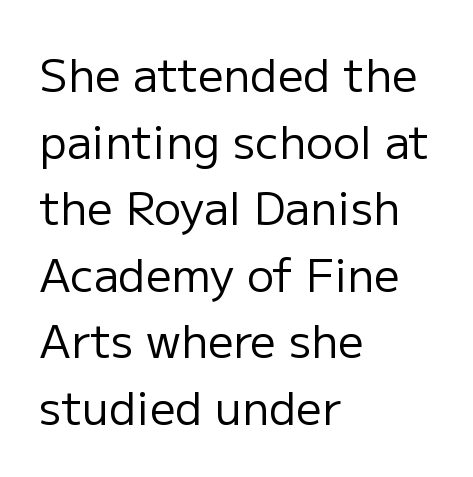
The image shows 45 px regular-weight sans-serif type, upright; set left-aligned, normal line spacing (1.48x), normal letter spacing, not underlined; low stroke contrast and a medium x-height.
